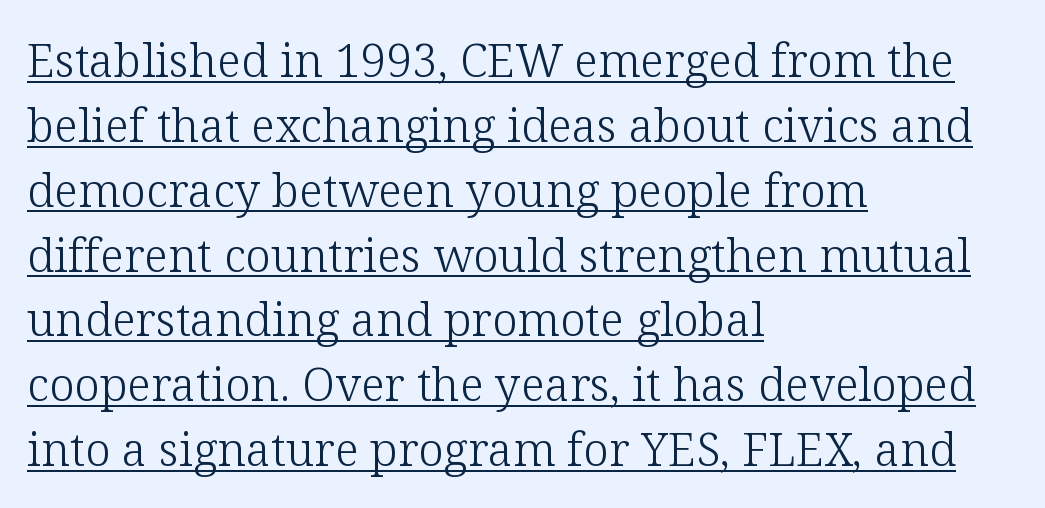
{"serif": "yes", "italic": "no", "bold": "no", "weight": "light", "width": "normal", "stroke_contrast": "low", "x_height": "medium", "monospaced": "no", "underline": "yes", "align": "left", "line_spacing": "normal", "line_spacing_ratio": 1.41, "letter_spacing": "normal", "letter_spacing_em": 0.0, "glyph_px": 46}
